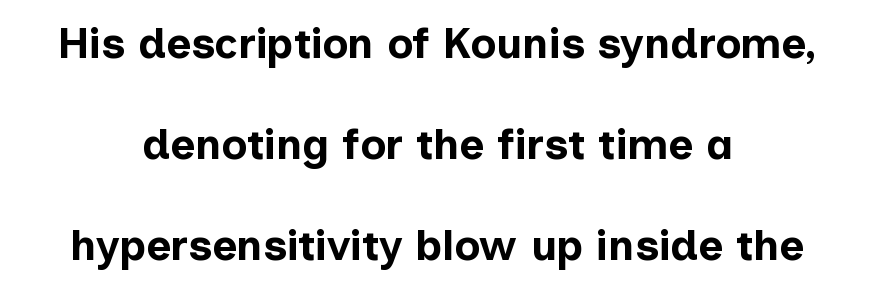
The image shows 43 px bold sans-serif type, upright; set centered, loose line spacing (2.35x), normal letter spacing, not underlined; low stroke contrast and a medium x-height.
